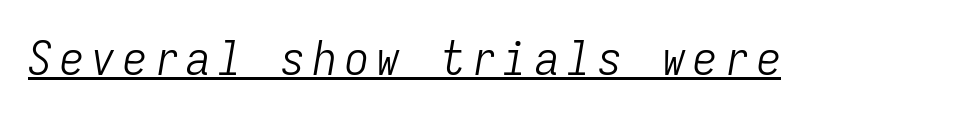
Is the type slanted? Yes — the strokes lean at a clear angle. No letter is thick-stroked: the sample isn't bold. Every word sits above its own underline. Each letter, wide or thin by design, is forced into the same width here.
